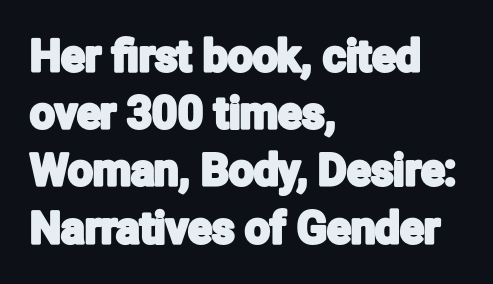
The image shows 44 px condensed sans-serif type, upright; set left-aligned, normal line spacing (1.3x), normal letter spacing, not underlined; low stroke contrast and a medium x-height.
